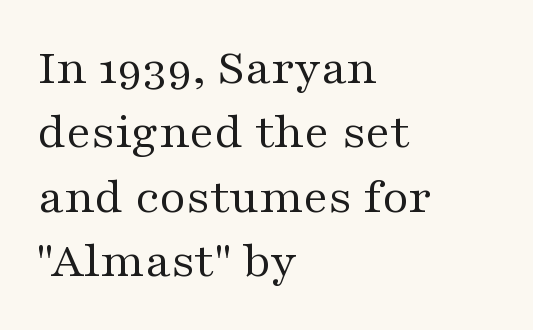
{"serif": "yes", "italic": "no", "bold": "no", "weight": "regular", "width": "wide", "stroke_contrast": "medium", "x_height": "medium", "monospaced": "no", "underline": "no", "align": "left", "line_spacing": "normal", "line_spacing_ratio": 1.26, "letter_spacing": "normal", "letter_spacing_em": 0.0, "glyph_px": 51}
